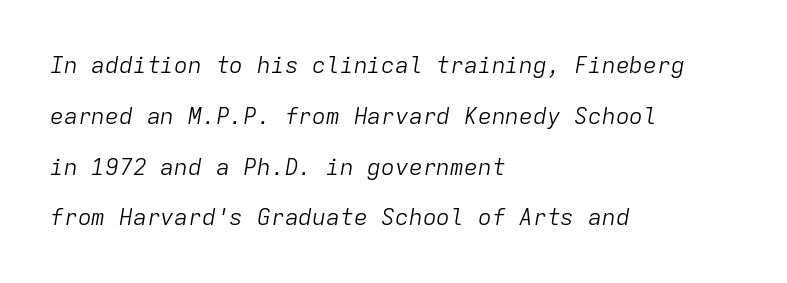
{"italic": "yes", "lean": "right", "slant_degrees": 9, "bold": "no", "underline": "no", "align": "left", "line_spacing": "loose", "line_spacing_ratio": 2.21, "letter_spacing": "normal", "letter_spacing_em": 0.0, "glyph_px": 23}
